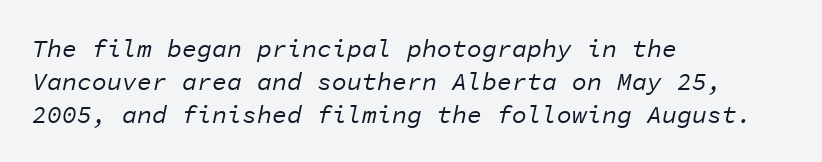
Q: Is the text bold? A: No.
Q: Is the text italic (slanted)? A: Yes, it leans right by about 11 degrees.
Q: Is the text underlined? A: No.
Q: How is the paragraph aligned? A: Left-aligned.
Q: Is the spacing between letters normal or unusually wide? A: Normal.
Q: Is the spacing between lines tight, normal or loose? A: Normal.
